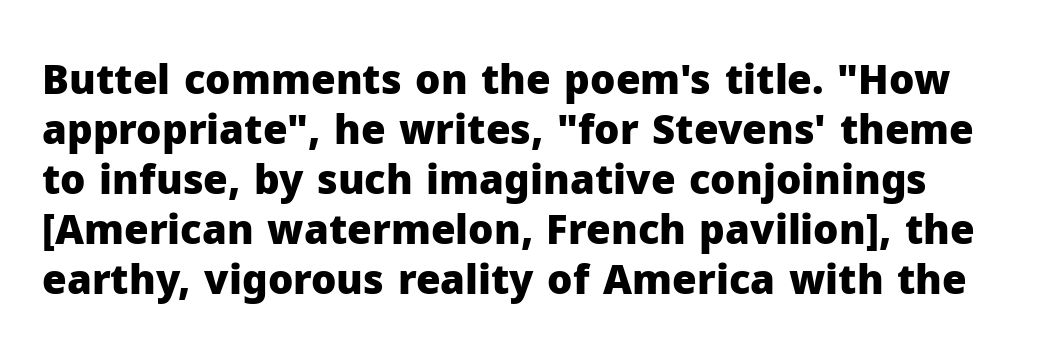
The image shows 40 px heavy sans-serif type, upright; set normal line spacing (1.25x), normal letter spacing, not underlined; low stroke contrast and a medium x-height.
